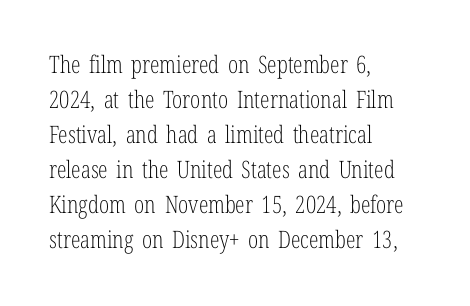
{"italic": "no", "bold": "no", "underline": "no", "align": "left", "line_spacing": "normal", "line_spacing_ratio": 1.46, "letter_spacing": "normal", "letter_spacing_em": 0.0, "glyph_px": 24}
